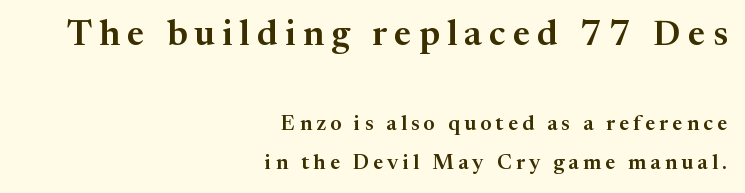
{"serif": "yes", "italic": "no", "width": "normal", "stroke_contrast": "medium", "x_height": "medium", "monospaced": "no", "underline": "no", "align": "right", "line_spacing_ratio": 1.86, "letter_spacing": "wide", "letter_spacing_em": 0.2, "larger_block": "first", "size_ratio": 1.71, "glyph_px": 36}
